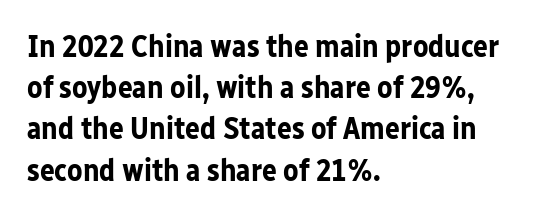
{"serif": "no", "italic": "no", "bold": "yes", "weight": "bold", "width": "normal", "stroke_contrast": "low", "x_height": "medium", "monospaced": "no", "underline": "no", "align": "left", "line_spacing": "normal", "line_spacing_ratio": 1.33, "letter_spacing": "normal", "letter_spacing_em": 0.0, "glyph_px": 31}
